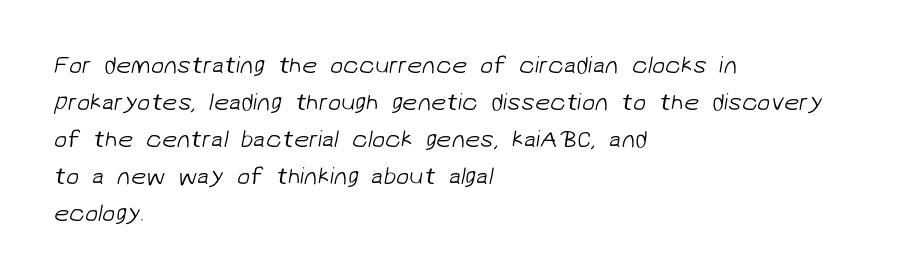
Glance below the letters and you will spot only blank space. The weight tops out at a normal text grade. Caption: standard tracking, unaltered. Short and long lines alike share a common starting point at left.
